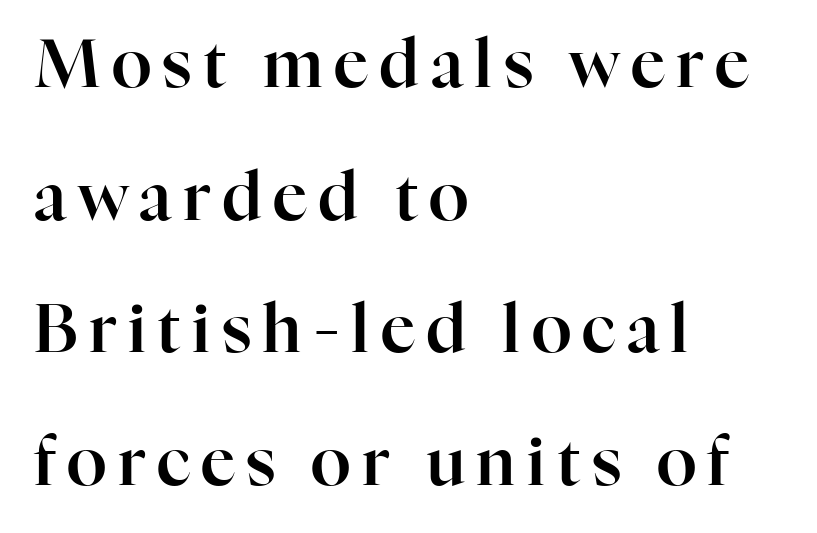
The image shows 66 px serif type, upright; set left-aligned, loose line spacing (2.01x), not underlined; high stroke contrast and a medium x-height.
